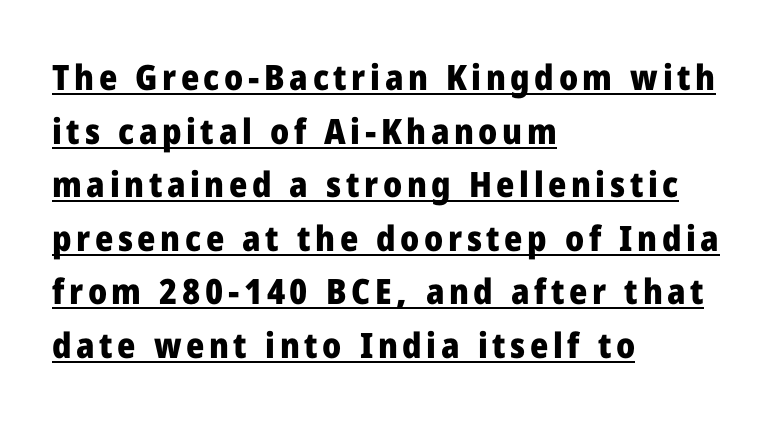
Q: Is the text bold? A: Yes.
Q: Is the text italic (slanted)? A: No, it is upright.
Q: Is the typeface a serif or a sans-serif typeface? A: Sans-serif.
Q: Is the text underlined? A: Yes.
Q: How is the paragraph aligned? A: Left-aligned.
Q: Is the spacing between lines tight, normal or loose? A: Normal.
Q: Width (condensed, normal, or wide)? A: Normal.
Q: Stroke contrast? A: Low.
Q: x-height? A: Medium.
Q: Monospaced? A: No.
